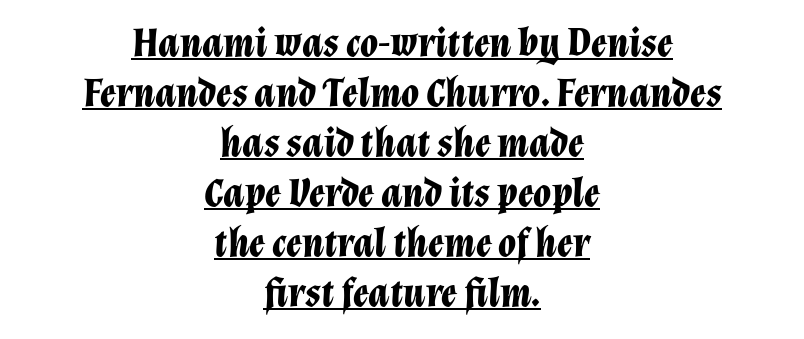
Q: Is the text bold? A: Yes.
Q: Is the text italic (slanted)? A: Yes, it leans right by about 12 degrees.
Q: Is the text underlined? A: Yes.
Q: How is the paragraph aligned? A: Centered.
Q: Is the spacing between letters normal or unusually wide? A: Normal.
Q: Width (condensed, normal, or wide)? A: Normal.
Q: Stroke contrast? A: Low.
Q: x-height? A: Medium.
Q: Monospaced? A: No.
